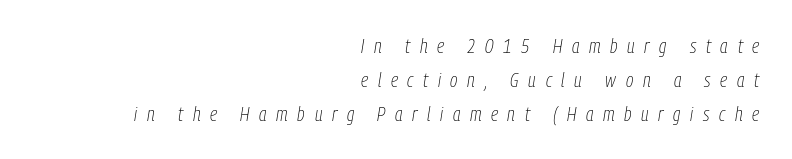
Q: Is the text bold? A: No.
Q: Is the text italic (slanted)? A: Yes, it leans right by about 9 degrees.
Q: Is the text underlined? A: No.
Q: How is the paragraph aligned? A: Right-aligned.
Q: Is the spacing between letters normal or unusually wide? A: Unusually wide.
Q: Is the spacing between lines tight, normal or loose? A: Normal.
